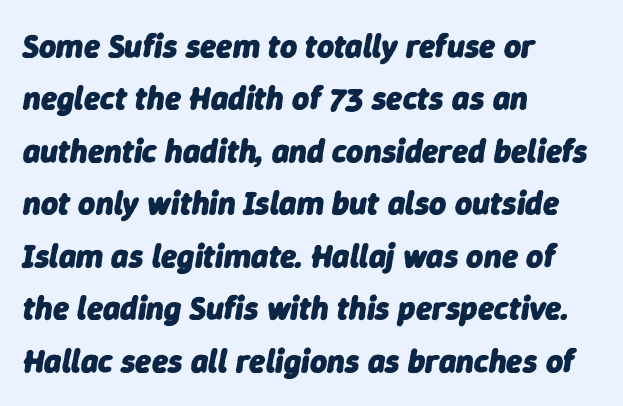
The image shows 33 px heavy type, italic (leaning right); set left-aligned, normal line spacing (1.59x), normal letter spacing, not underlined; low stroke contrast and a medium x-height.
